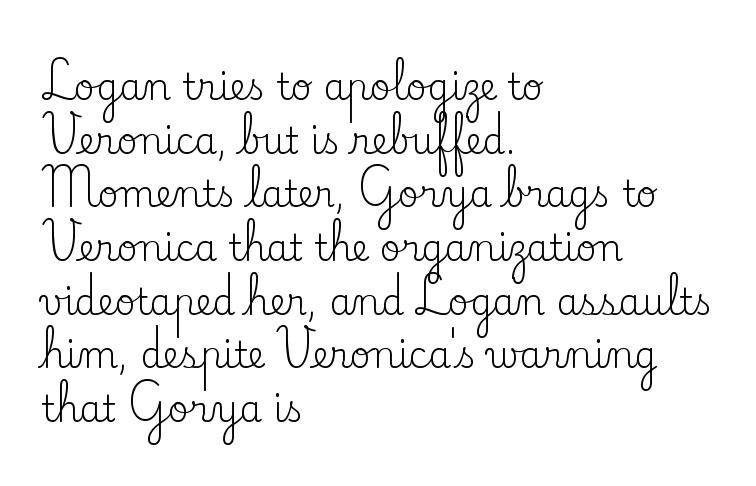
Q: Is the text bold? A: No.
Q: Is the text italic (slanted)? A: No, it is upright.
Q: Is the text underlined? A: No.
Q: How is the paragraph aligned? A: Left-aligned.
Q: Is the spacing between letters normal or unusually wide? A: Normal.
Q: Is the spacing between lines tight, normal or loose? A: Normal.
Q: Width (condensed, normal, or wide)? A: Normal.
Q: Stroke contrast? A: Low.
Q: x-height? A: Small.
Q: Monospaced? A: No.
